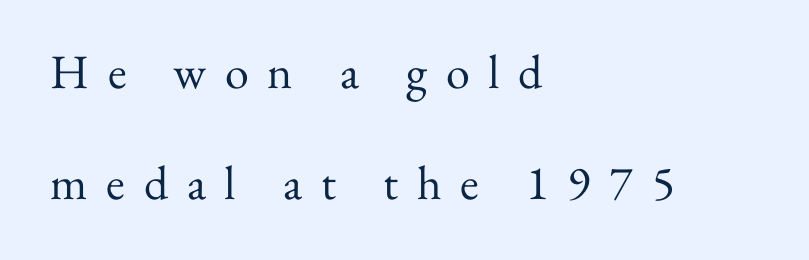
The image shows 48 px regular-weight serif type, upright; set left-aligned, loose line spacing (2.31x), unusually wide letter spacing (+0.39 em), not underlined; medium stroke contrast and a small x-height.
